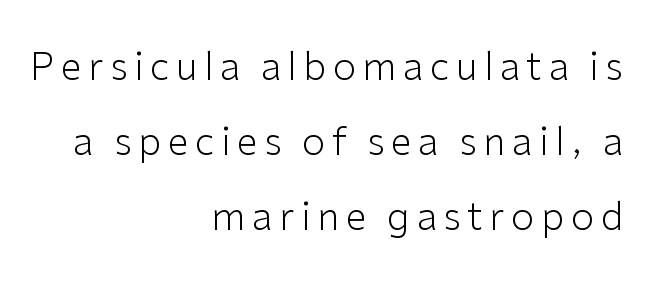
{"serif": "no", "italic": "no", "bold": "no", "weight": "light", "width": "normal", "stroke_contrast": "low", "x_height": "medium", "monospaced": "no", "underline": "no", "align": "right", "line_spacing": "loose", "line_spacing_ratio": 1.97, "glyph_px": 38}
